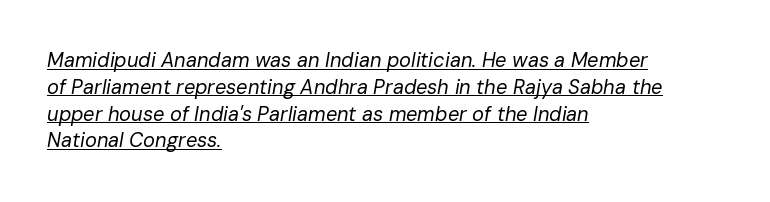
{"italic": "yes", "lean": "right", "slant_degrees": 10, "bold": "no", "underline": "yes", "align": "left", "line_spacing": "normal", "line_spacing_ratio": 1.34, "letter_spacing": "normal", "letter_spacing_em": 0.0, "glyph_px": 20}
